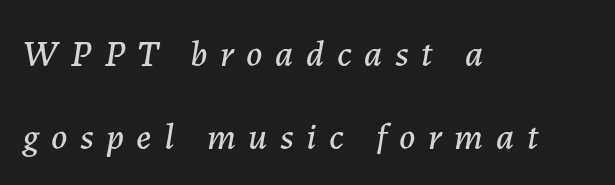
Q: Is the text italic (slanted)? A: Yes, it leans right by about 7 degrees.
Q: Is the text underlined? A: No.
Q: How is the paragraph aligned? A: Left-aligned.
Q: Is the spacing between letters normal or unusually wide? A: Unusually wide.
Q: Is the spacing between lines tight, normal or loose? A: Loose.
Q: Width (condensed, normal, or wide)? A: Normal.
Q: Stroke contrast? A: Low.
Q: x-height? A: Medium.
Q: Monospaced? A: No.
